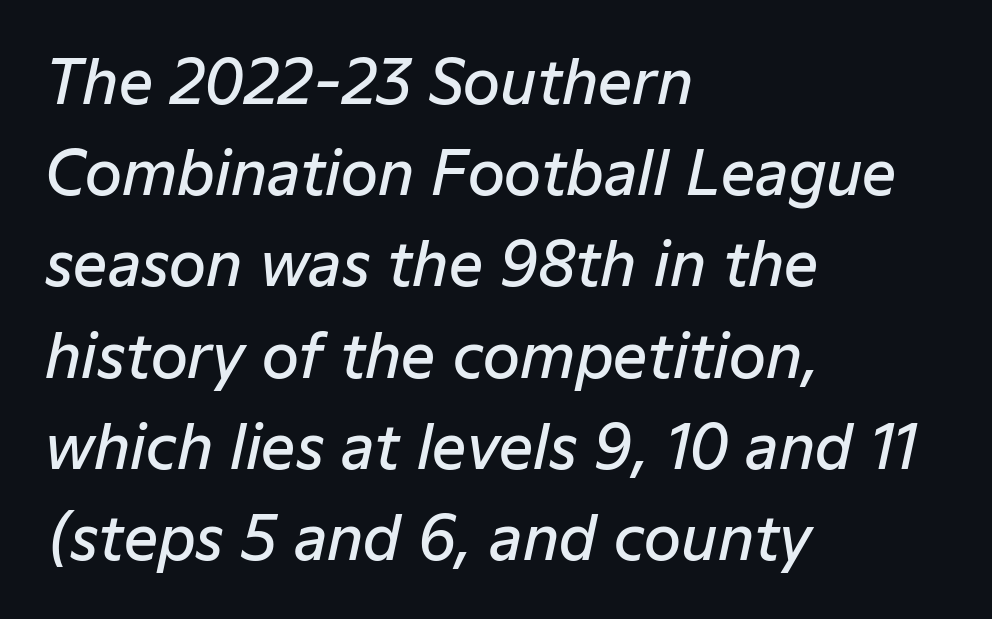
{"italic": "yes", "lean": "right", "slant_degrees": 12, "bold": "semi", "weight": "semibold", "width": "normal", "stroke_contrast": "low", "x_height": "medium", "monospaced": "no", "underline": "no", "align": "left", "line_spacing": "normal", "line_spacing_ratio": 1.52, "letter_spacing": "normal", "letter_spacing_em": 0.0, "glyph_px": 60}
